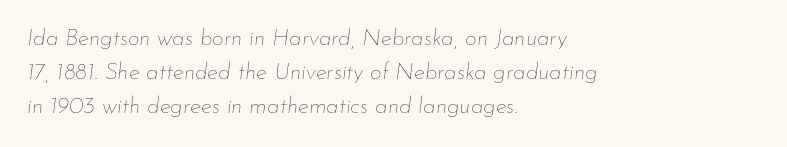
Q: Is the text bold? A: No.
Q: Is the text italic (slanted)? A: Yes, it leans right by about 7 degrees.
Q: Is the text underlined? A: No.
Q: How is the paragraph aligned? A: Left-aligned.
Q: Is the spacing between letters normal or unusually wide? A: Normal.
Q: Is the spacing between lines tight, normal or loose? A: Normal.
